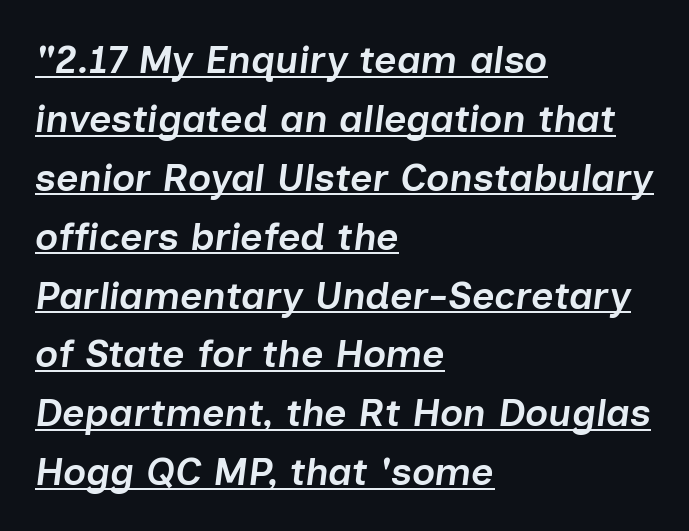
No extra tracking has been applied to these lines. Is the block centered? No — it sits flush against the left margin. Typographic density is moderately raised because the face is semibold. A typesetter would mark this as italic. The rendering uses natural spacing where letterforms have individual widths. Line spacing here is normal.
